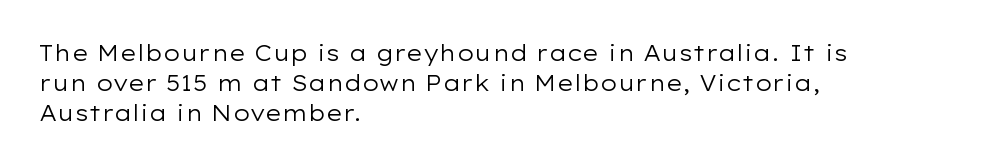
The image shows 22 px text type, upright; set left-aligned, normal line spacing (1.37x), normal letter spacing, not underlined.
